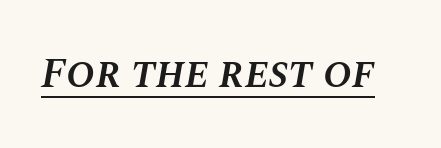
The sample's only ornament is a line tracing under the words. Proportional: the letters do not fall into vertical columns. A fair bit of extra ink — the face is semibold, not bold. The gaps between neighbouring characters are ordinary and unremarkable. Emphasis-style slanted type is in use.
